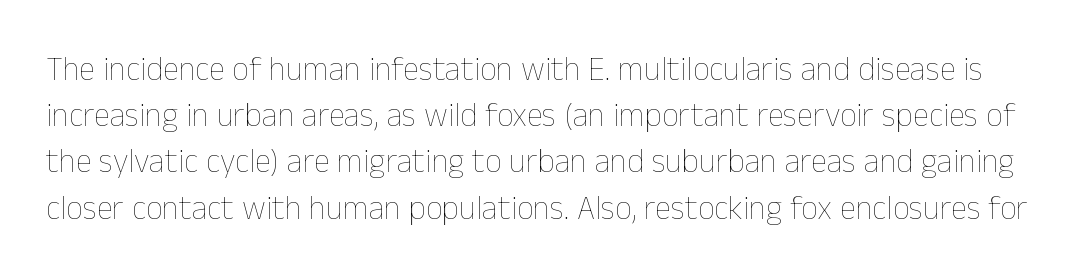
Does the leading feel generous? No, just average. This is the regular roman posture of the typeface. Lines of text with bare space underneath. The strokes carry an ordinary text weight at most. Here the designer chose a conventional face with non-uniform glyph widths.
